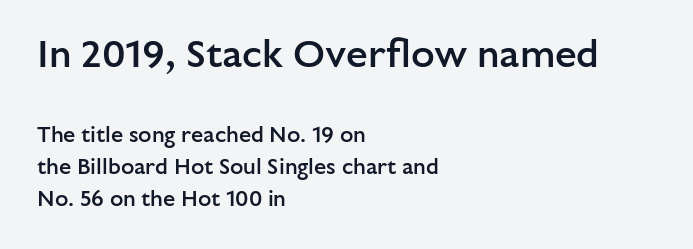
Q: Is the text bold? A: Semi-bold.
Q: Is the text italic (slanted)? A: No, it is upright.
Q: Is the typeface a serif or a sans-serif typeface? A: Sans-serif.
Q: Is the text underlined? A: No.
Q: How is the paragraph aligned? A: Left-aligned.
Q: Is the spacing between letters normal or unusually wide? A: Normal.
Q: Is the spacing between lines tight, normal or loose? A: Normal.
Q: Which block of text is set in a larger size, the first (top) or the second (bottom)? A: The first (top) one.
Q: Width (condensed, normal, or wide)? A: Normal.
Q: Stroke contrast? A: Low.
Q: x-height? A: Medium.
Q: Monospaced? A: No.
